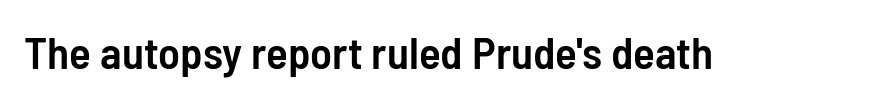
Serifs: no, the terminals of the letterforms are clean. The space beneath each line is pristine and unruled. You could call the tracking neutral — neither tight nor loose. Spacing verdict: proportional, widths tailored to each character.
